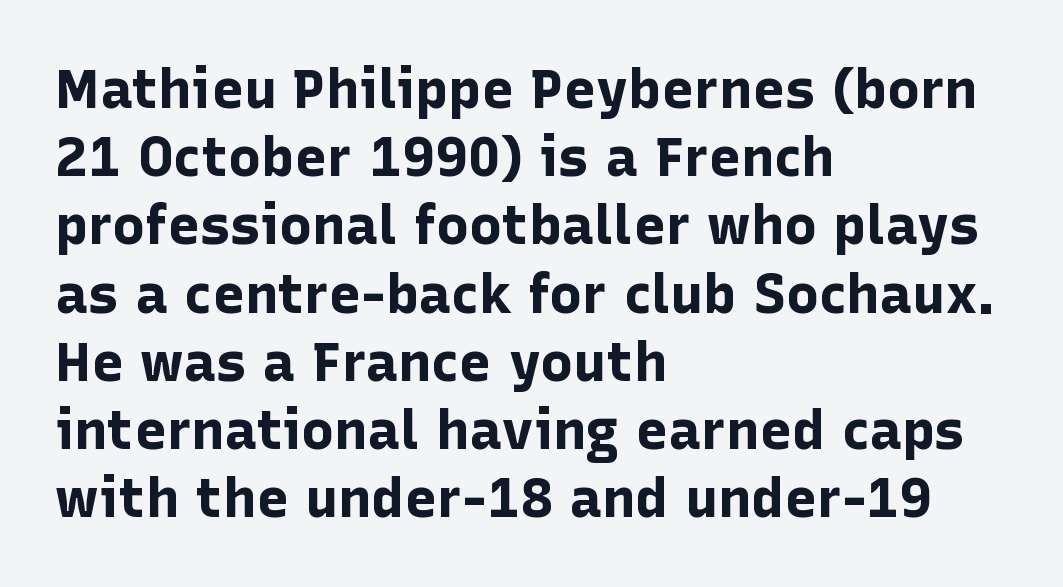
{"serif": "no", "italic": "no", "bold": "yes", "weight": "bold", "width": "normal", "stroke_contrast": "low", "x_height": "medium", "monospaced": "no", "underline": "no", "align": "left", "line_spacing_ratio": 1.24, "letter_spacing": "normal", "letter_spacing_em": 0.0, "glyph_px": 55}
